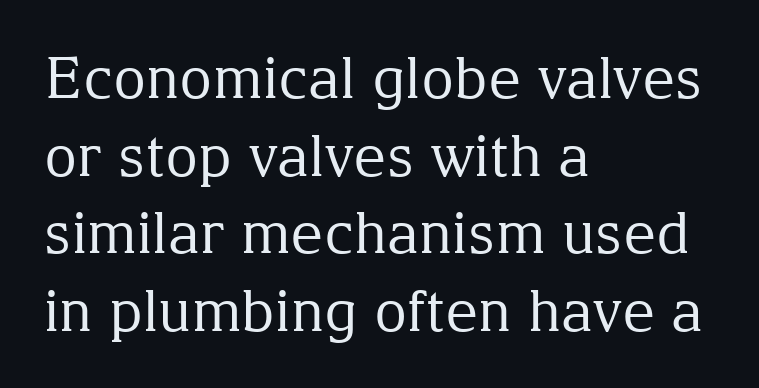
Designer's note — italics off, roman on. The vertical gap from one line to the next is medium. Every row of glyphs begins at an identical x-position on the left. Note the varied advance widths — an 'i' is clearly narrower than an 'm'. What stands out about the letter spacing? Nothing — it is the standard amount.
